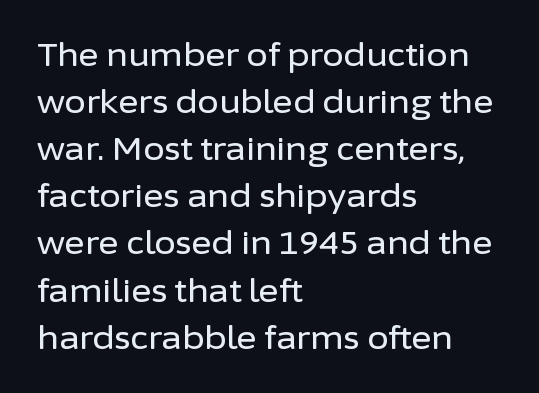
Q: Is the text italic (slanted)? A: No, it is upright.
Q: Is the typeface a serif or a sans-serif typeface? A: Sans-serif.
Q: Is the text underlined? A: No.
Q: How is the paragraph aligned? A: Left-aligned.
Q: Is the spacing between letters normal or unusually wide? A: Normal.
Q: Is the spacing between lines tight, normal or loose? A: Normal.
Q: Width (condensed, normal, or wide)? A: Normal.
Q: Stroke contrast? A: Low.
Q: x-height? A: Medium.
Q: Monospaced? A: No.
